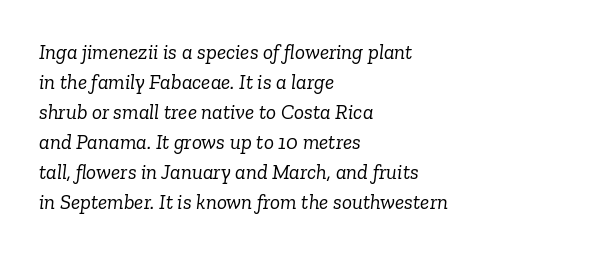
The image shows 21 px text type, italic (leaning right); set left-aligned, normal line spacing (1.43x), normal letter spacing, not underlined.
